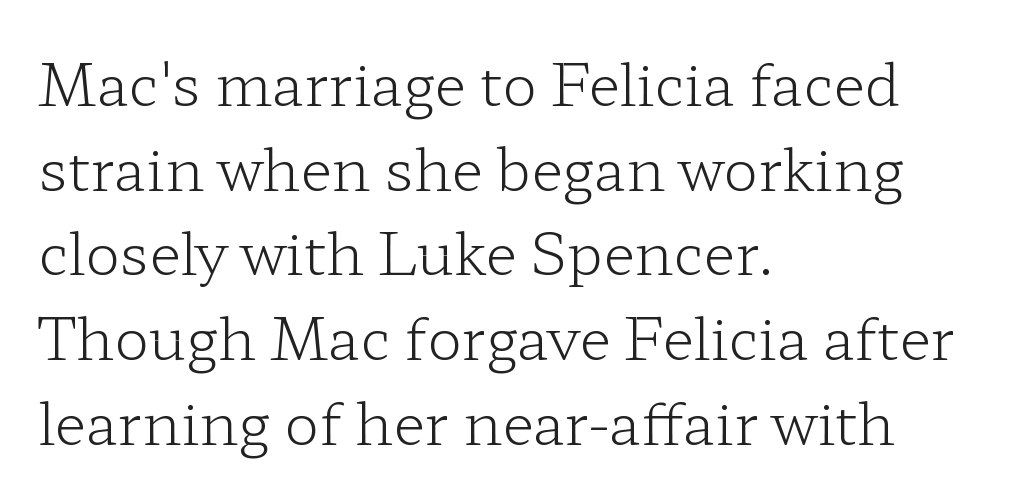
The image shows 58 px light, wide serif type, upright; set left-aligned, normal line spacing (1.46x), normal letter spacing, not underlined; low stroke contrast and a medium x-height.
